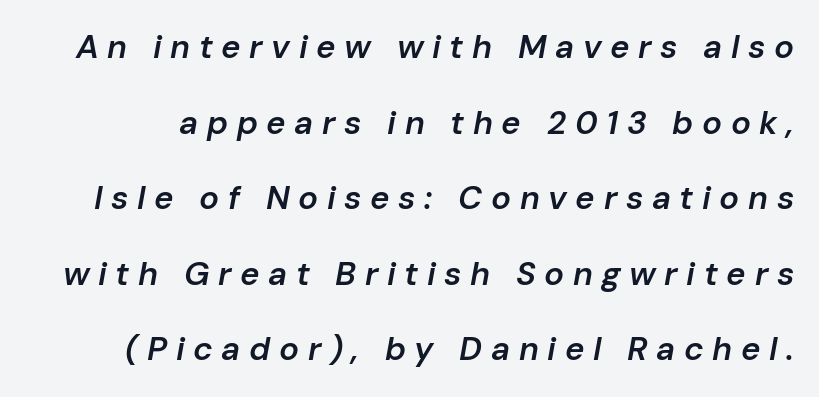
The image shows 33 px semibold type, italic (leaning right); set loose line spacing (2.29x), unusually wide letter spacing (+0.26 em), not underlined; low stroke contrast and a medium x-height.
